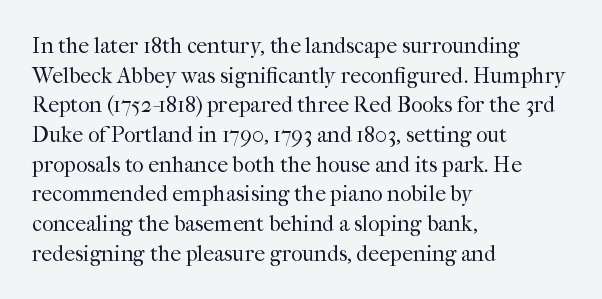
Unmarked baselines from the first word to the last. The designer left line spacing at the default. The rendering anchors every line to the left-hand side. The gaps between neighbouring characters are ordinary and unremarkable. The type sits square on the baseline with zero lean.
